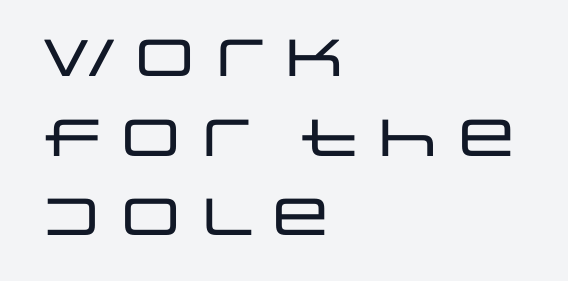
You could not count columns in this text — the font is proportionally spaced. Which margin do the lines hug? The left one — the right edge is uneven. The space between consecutive lines is moderate. Designer's note — italics off, roman on.
